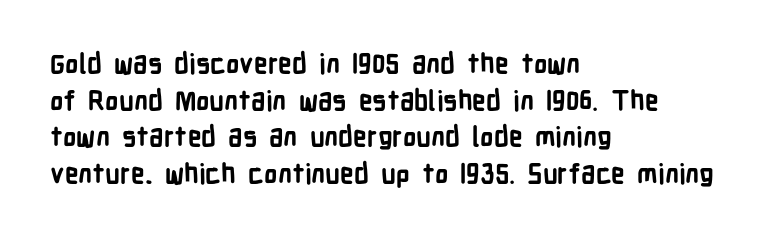
Q: Is the text bold? A: Yes.
Q: Is the text italic (slanted)? A: No, it is upright.
Q: Is the text underlined? A: No.
Q: How is the paragraph aligned? A: Left-aligned.
Q: Is the spacing between letters normal or unusually wide? A: Normal.
Q: Is the spacing between lines tight, normal or loose? A: Normal.
